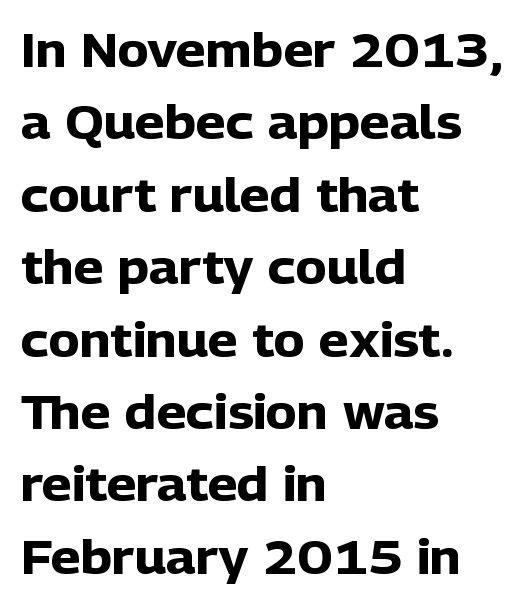
The image shows 47 px heavy sans-serif type, upright; set left-aligned, normal line spacing (1.54x), normal letter spacing, not underlined; low stroke contrast and a medium x-height.
